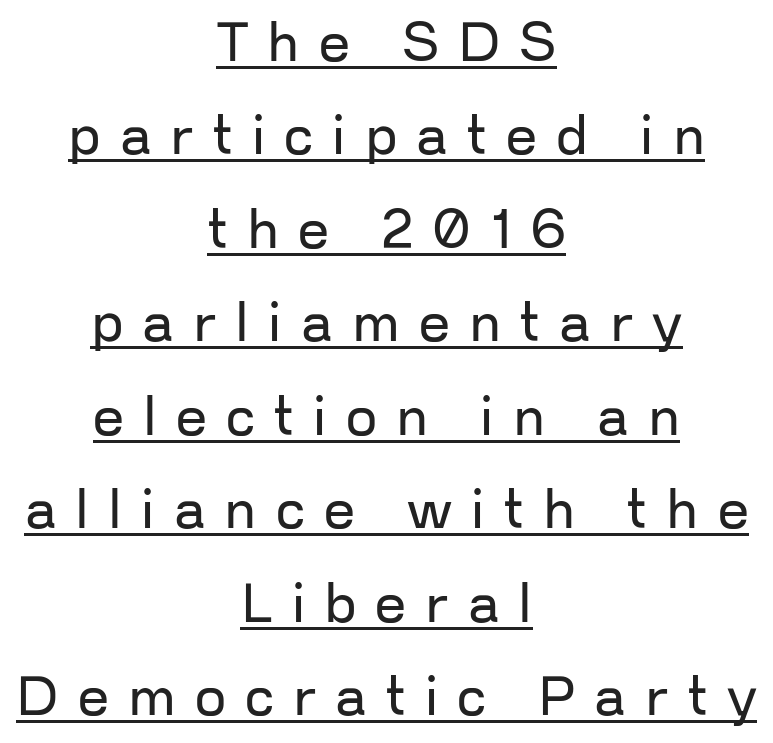
Posture: vertical. The sample's only ornament is a line tracing under the words. You could not count columns in this text — the font is proportionally spaced. Heaviness? Minimal to ordinary, like unemphasized prose.
